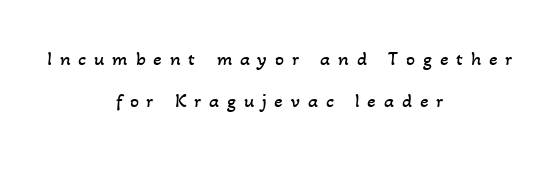
The image shows 20 px text type; set centered, loose line spacing (2.12x), unusually wide letter spacing (+0.39 em), not underlined.
